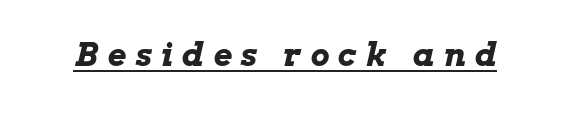
{"italic": "yes", "lean": "right", "slant_degrees": 13, "bold": "yes", "weight": "bold", "width": "wide", "stroke_contrast": "low", "x_height": "medium", "monospaced": "no", "underline": "yes", "letter_spacing": "wide", "letter_spacing_em": 0.29, "glyph_px": 32}
